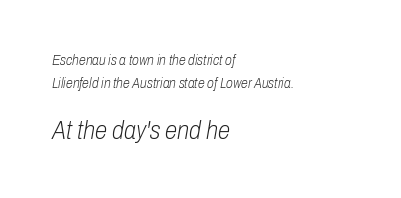
Q: Is the text bold? A: No.
Q: Is the text italic (slanted)? A: Yes, it leans right by about 10 degrees.
Q: Is the text underlined? A: No.
Q: How is the paragraph aligned? A: Left-aligned.
Q: Is the spacing between letters normal or unusually wide? A: Normal.
Q: Is the spacing between lines tight, normal or loose? A: Normal.
Q: Which block of text is set in a larger size, the first (top) or the second (bottom)? A: The second (bottom) one.
